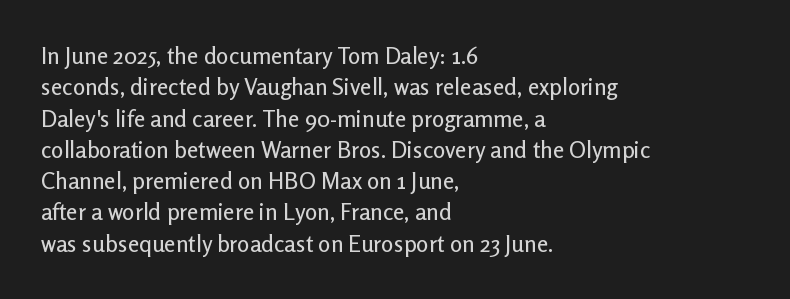
{"italic": "no", "underline": "no", "align": "left", "line_spacing": "normal", "line_spacing_ratio": 1.36, "letter_spacing": "normal", "letter_spacing_em": 0.0, "glyph_px": 23}
